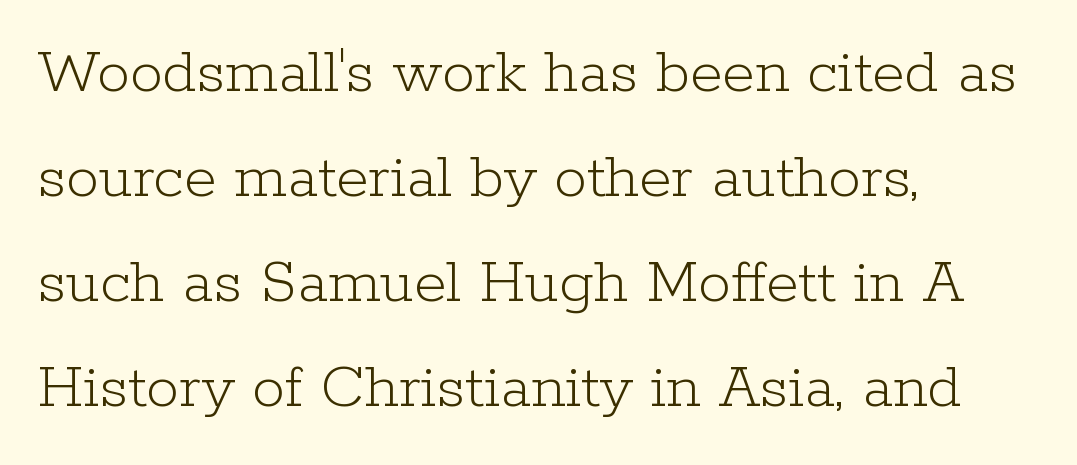
{"serif": "yes", "italic": "no", "bold": "no", "weight": "light", "width": "normal", "stroke_contrast": "low", "x_height": "medium", "monospaced": "no", "underline": "no", "align": "left", "line_spacing": "normal", "line_spacing_ratio": 1.59, "letter_spacing": "normal", "letter_spacing_em": 0.0, "glyph_px": 66}
